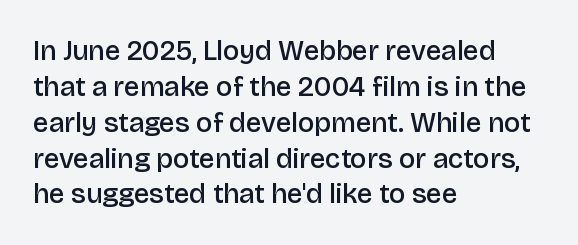
{"serif": "no", "italic": "no", "bold": "semi", "weight": "semibold", "width": "normal", "stroke_contrast": "low", "x_height": "large", "monospaced": "no", "underline": "no", "align": "left", "line_spacing": "normal", "line_spacing_ratio": 1.28, "letter_spacing": "normal", "letter_spacing_em": 0.0, "glyph_px": 28}
